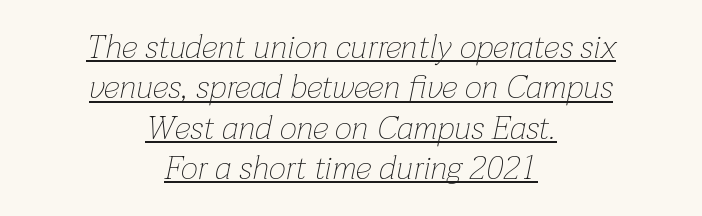
The image shows 33 px thin type, italic (leaning right); set centered, line spacing 1.22x, normal letter spacing, underlined; low stroke contrast and a medium x-height.
